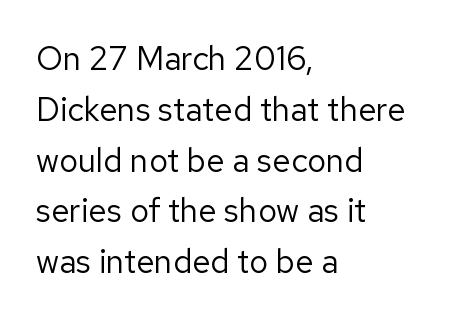
The image shows 33 px regular-weight sans-serif type, upright; set left-aligned, normal line spacing (1.54x), normal letter spacing, not underlined; low stroke contrast and a medium x-height.
